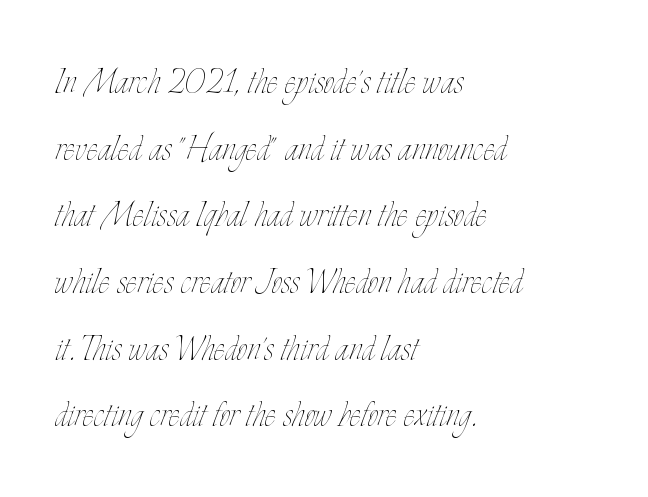
The image shows 43 px thin, condensed type; set left-aligned, normal line spacing (1.55x), normal letter spacing, not underlined; low stroke contrast and a small x-height.
